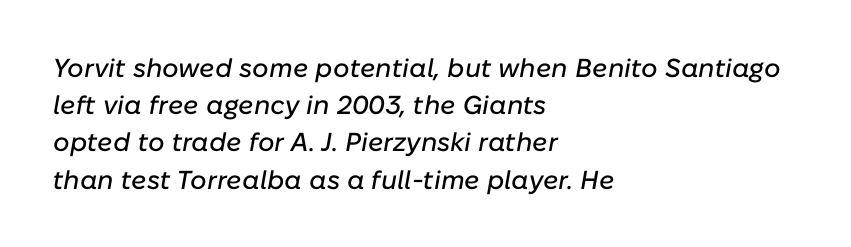
{"italic": "yes", "lean": "right", "slant_degrees": 10, "underline": "no", "align": "left", "line_spacing": "normal", "line_spacing_ratio": 1.43, "letter_spacing": "normal", "letter_spacing_em": 0.0, "glyph_px": 26}
